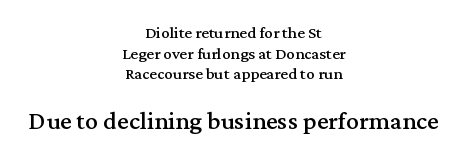
The image shows 26 px text type, upright; set centered, line spacing 1.21x, normal letter spacing, not underlined; the second (bottom) block is 1.53x larger.
